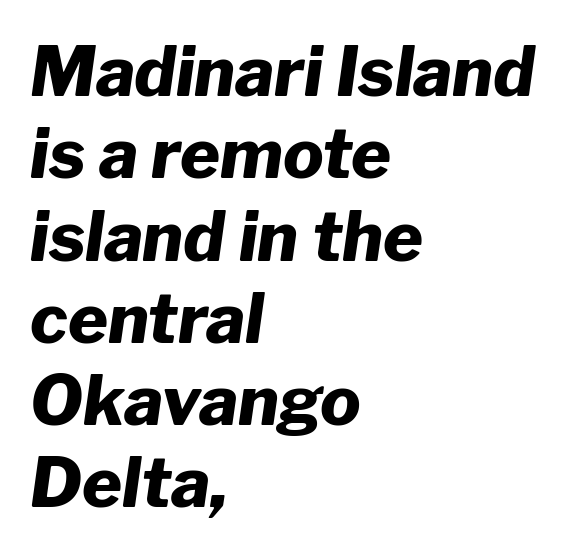
A full-strength bold gives these letters their thick strokes. There's an unmistakable incline to the writing here. Underlining? Definitely not there. Is the letter spacing exaggerated? No — it looks like the ordinary default. Left-aligned paragraph, ragged on the right. The passage shown is typed in a proportional face where columns would drift.
